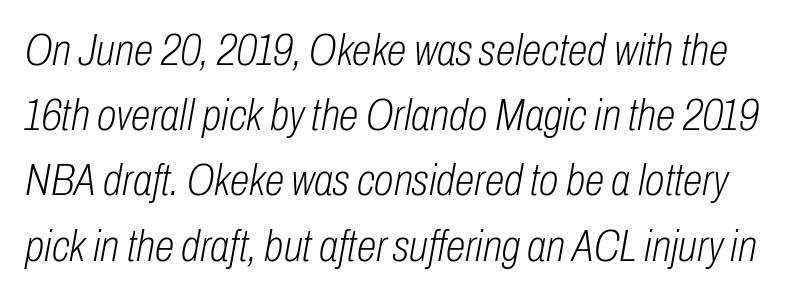
{"italic": "yes", "lean": "right", "slant_degrees": 10, "bold": "no", "weight": "light", "width": "condensed", "stroke_contrast": "low", "x_height": "medium", "monospaced": "no", "underline": "no", "line_spacing": "normal", "line_spacing_ratio": 1.45, "letter_spacing": "normal", "letter_spacing_em": 0.0, "glyph_px": 45}
